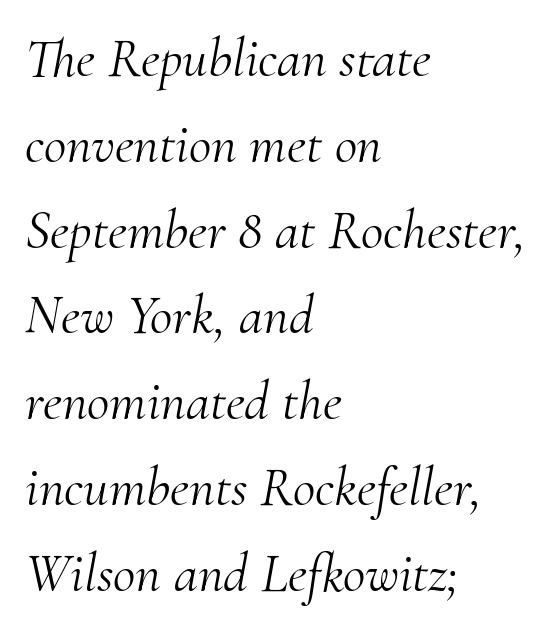
Reading down the column, the eye jumps a familiar distance to each next line. The passage shown is not bold in any degree. Typographically, this falls in the serif category. You can tell it's italic because the verticals aren't actually vertical. This sample has the flowing, uneven cadence of proportional lettering.
